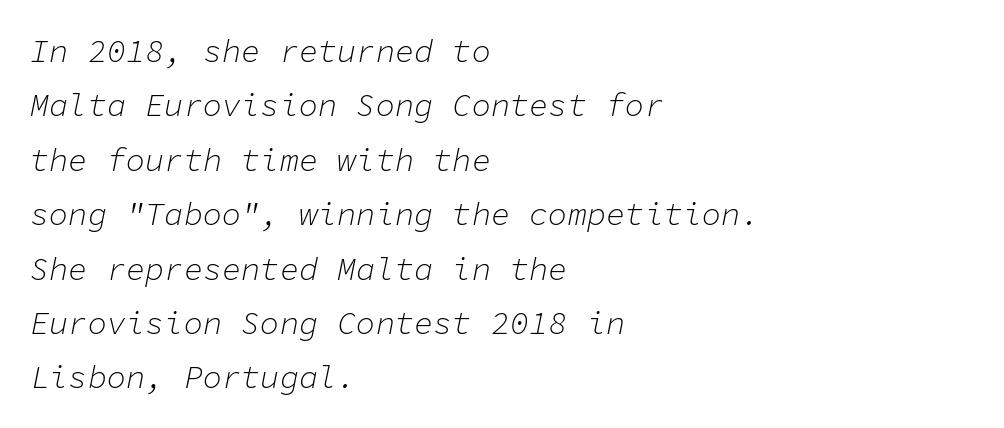
Q: Is the text bold? A: No.
Q: Is the text italic (slanted)? A: Yes, it leans right by about 11 degrees.
Q: Is the text underlined? A: No.
Q: How is the paragraph aligned? A: Left-aligned.
Q: Is the spacing between letters normal or unusually wide? A: Normal.
Q: Is the spacing between lines tight, normal or loose? A: Normal.
Q: Width (condensed, normal, or wide)? A: Normal.
Q: Stroke contrast? A: Low.
Q: x-height? A: Medium.
Q: Monospaced? A: Yes.
